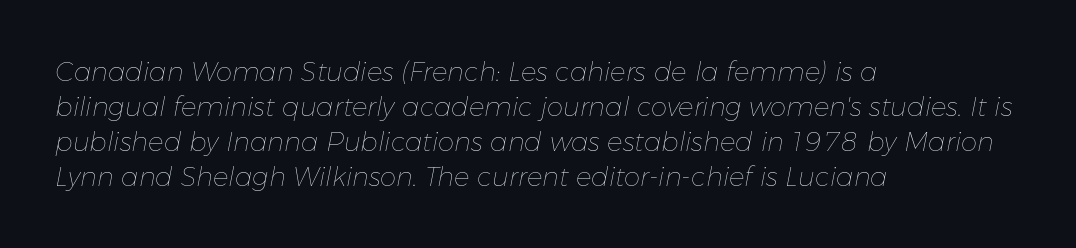
{"italic": "yes", "lean": "right", "slant_degrees": 11, "bold": "no", "underline": "no", "align": "left", "line_spacing": "normal", "line_spacing_ratio": 1.34, "letter_spacing": "normal", "letter_spacing_em": 0.0, "glyph_px": 26}
